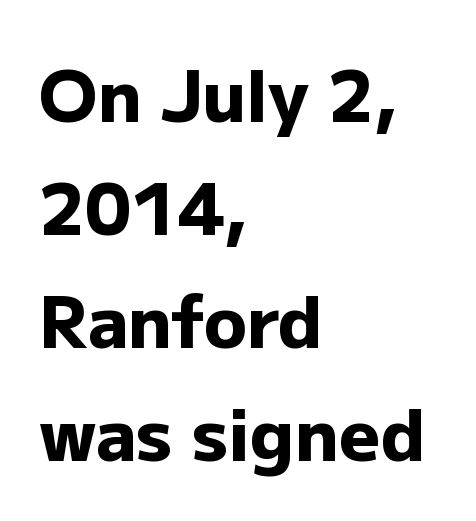
Q: Is the text bold? A: Yes.
Q: Is the text italic (slanted)? A: No, it is upright.
Q: Is the typeface a serif or a sans-serif typeface? A: Sans-serif.
Q: Is the text underlined? A: No.
Q: How is the paragraph aligned? A: Left-aligned.
Q: Is the spacing between letters normal or unusually wide? A: Normal.
Q: Is the spacing between lines tight, normal or loose? A: Normal.
Q: Width (condensed, normal, or wide)? A: Normal.
Q: Stroke contrast? A: Low.
Q: x-height? A: Medium.
Q: Monospaced? A: No.
